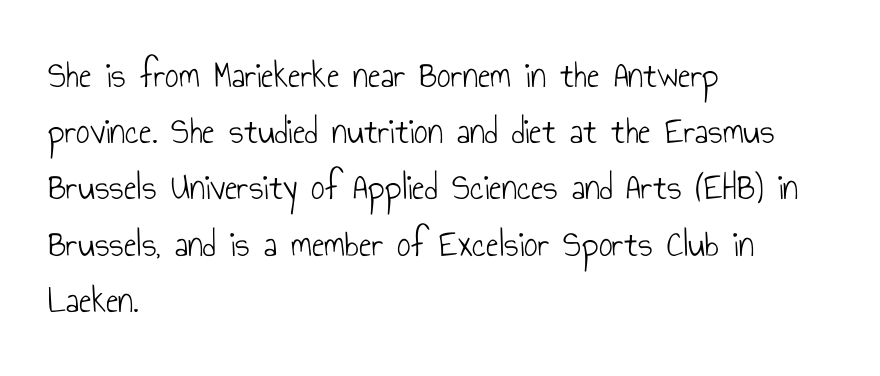
Q: Is the text bold? A: No.
Q: Is the text italic (slanted)? A: No, it is upright.
Q: Is the typeface a serif or a sans-serif typeface? A: Sans-serif.
Q: Is the text underlined? A: No.
Q: How is the paragraph aligned? A: Left-aligned.
Q: Is the spacing between letters normal or unusually wide? A: Normal.
Q: Is the spacing between lines tight, normal or loose? A: Normal.
Q: Width (condensed, normal, or wide)? A: Condensed.
Q: Stroke contrast? A: Low.
Q: x-height? A: Small.
Q: Monospaced? A: No.
